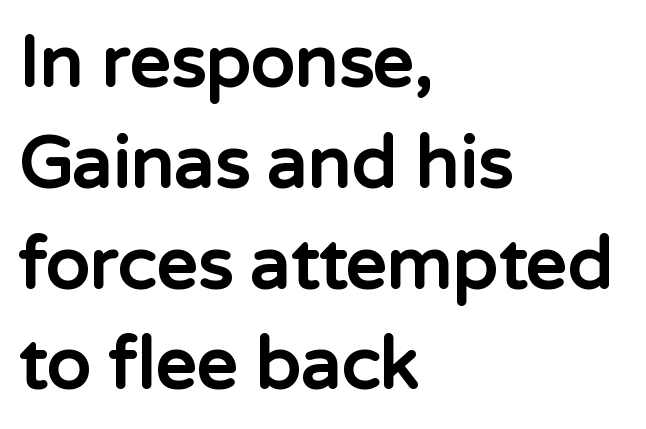
Rendered with straight, roman letterforms. Short and long lines alike share a common starting point at left. Letterform terminals end flat and unadorned throughout the passage. The passage shown stacks its lines at a standard gap. These lines carry a lot of weight — the face is fully bold. Clear beneath every line of the passage.
